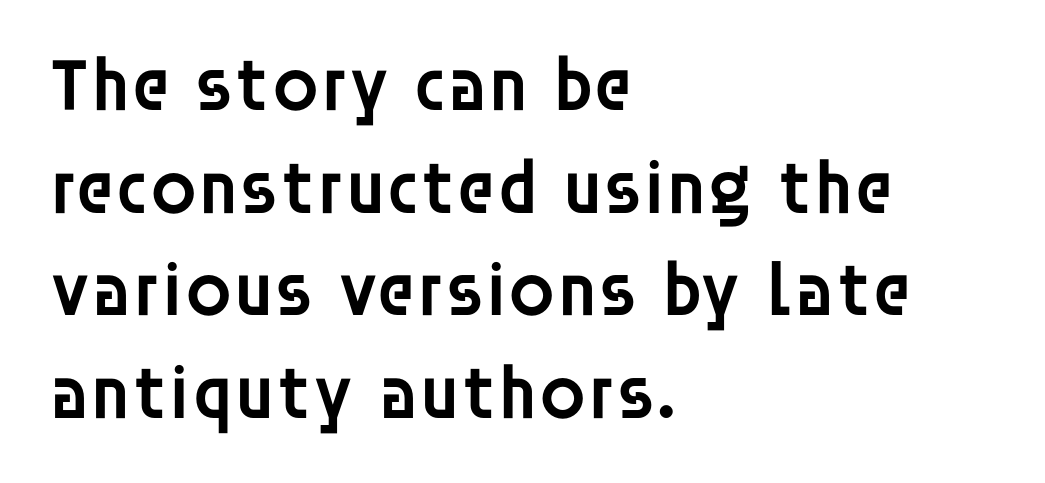
The image shows 76 px semibold sans-serif type, upright; set left-aligned, normal line spacing (1.35x), normal letter spacing, not underlined; low stroke contrast and a large x-height.
